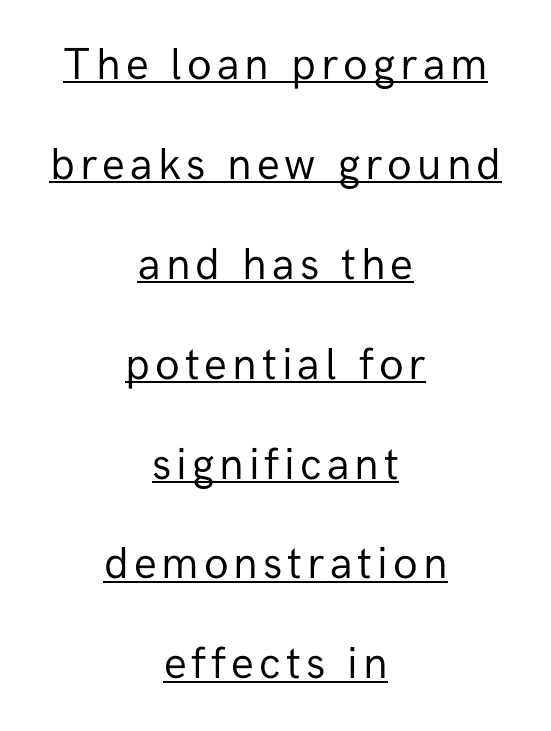
Weight: not bold — regular or lighter. No feet cap the strokes, marking this as sans-serif type. This is underlined copy, the kind a proofreader might mark for attention. This block would shrink considerably if given ordinary leading; it's expanded now. These lines are centered, leaving both edges ragged. Do the characters align in a grid? No, the font is proportional.
